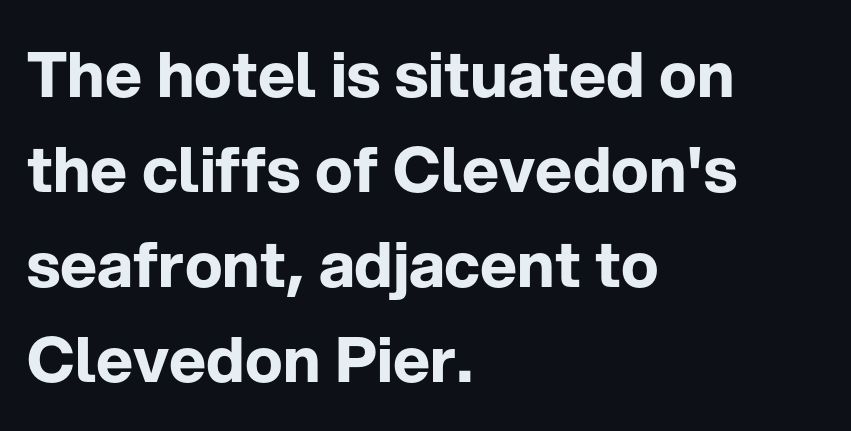
Q: Is the text bold? A: Yes.
Q: Is the text italic (slanted)? A: No, it is upright.
Q: Is the typeface a serif or a sans-serif typeface? A: Sans-serif.
Q: Is the text underlined? A: No.
Q: How is the paragraph aligned? A: Left-aligned.
Q: Is the spacing between letters normal or unusually wide? A: Normal.
Q: Is the spacing between lines tight, normal or loose? A: Normal.
Q: Width (condensed, normal, or wide)? A: Normal.
Q: Stroke contrast? A: Low.
Q: x-height? A: Medium.
Q: Monospaced? A: No.
